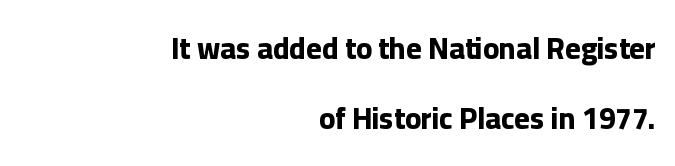
The image shows 30 px bold sans-serif type, upright; set right-aligned, loose line spacing (2.33x), normal letter spacing, not underlined; low stroke contrast and a medium x-height.
